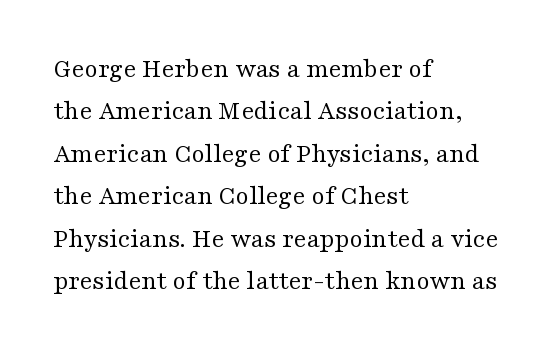
Characters follow at the spacing the type designer built in. Where is the straight margin? On the left. Weight: regular or lighter. Check the space under the baseline: it is left empty. Each new line begins a customary step beneath the previous one.
